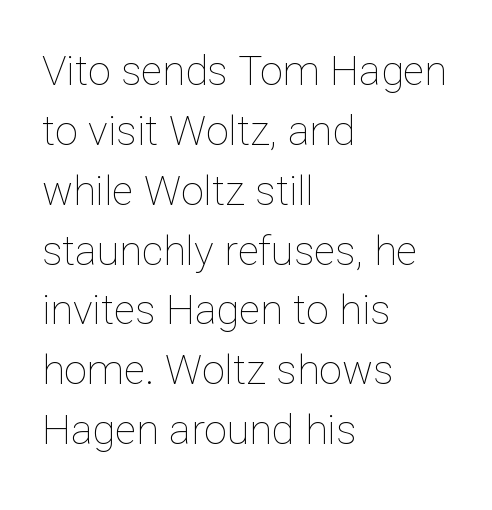
The image shows 41 px thin type, upright; set left-aligned, normal line spacing (1.46x), normal letter spacing, not underlined; low stroke contrast and a medium x-height.
